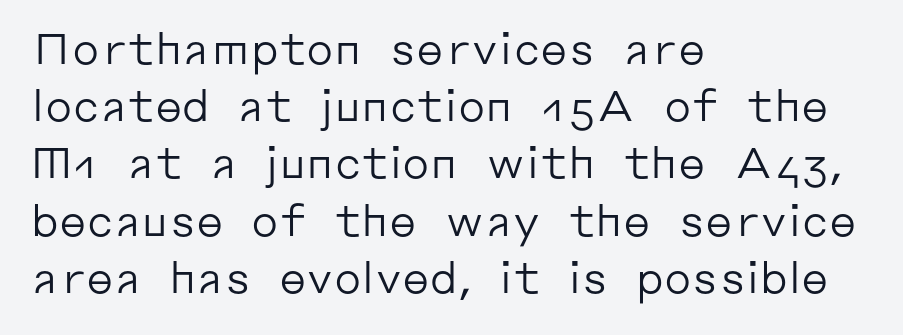
Nothing heavy about these letters — not bold at all. Honestly, there is no underline to notice here at all. Is there any slant? The stems are plumb. Look at the tracking — it's just the regular setting, nothing added. The rag falls on the right side of this text block.
